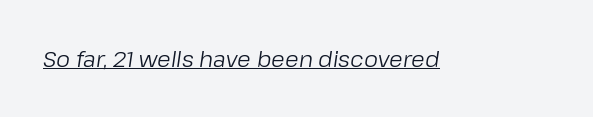
Q: Is the text bold? A: No.
Q: Is the text italic (slanted)? A: Yes, it leans right by about 8 degrees.
Q: Is the text underlined? A: Yes.
Q: Is the spacing between letters normal or unusually wide? A: Normal.
